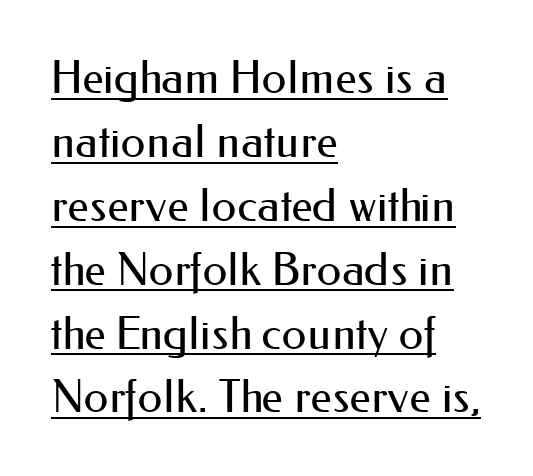
Italic: no, the glyphs are upright roman. The passage shown is typed in a proportional face where columns would drift. The font sits on the lighter half of the weight spectrum, regular included. The characters display no serif detailing; their extremities are plain.
